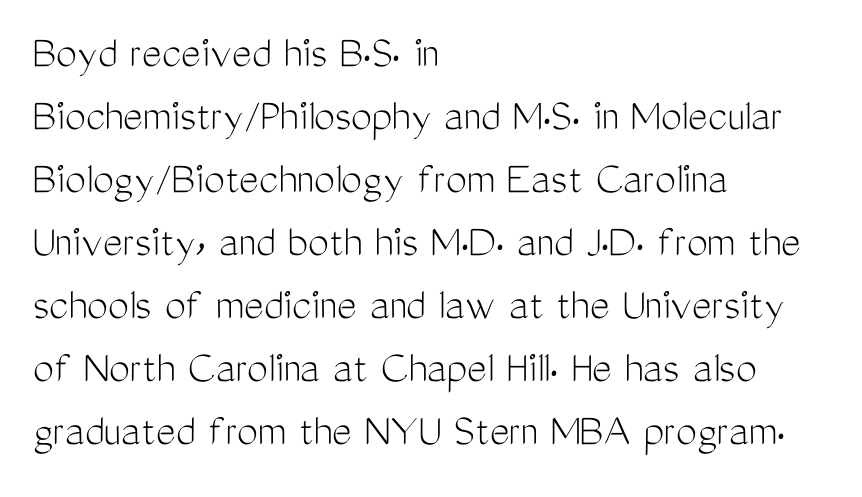
Q: Is the text bold? A: No.
Q: Is the text italic (slanted)? A: No, it is upright.
Q: Is the typeface a serif or a sans-serif typeface? A: Sans-serif.
Q: Is the text underlined? A: No.
Q: How is the paragraph aligned? A: Left-aligned.
Q: Is the spacing between letters normal or unusually wide? A: Normal.
Q: Is the spacing between lines tight, normal or loose? A: Normal.
Q: Width (condensed, normal, or wide)? A: Condensed.
Q: Stroke contrast? A: Medium.
Q: x-height? A: Medium.
Q: Monospaced? A: No.
